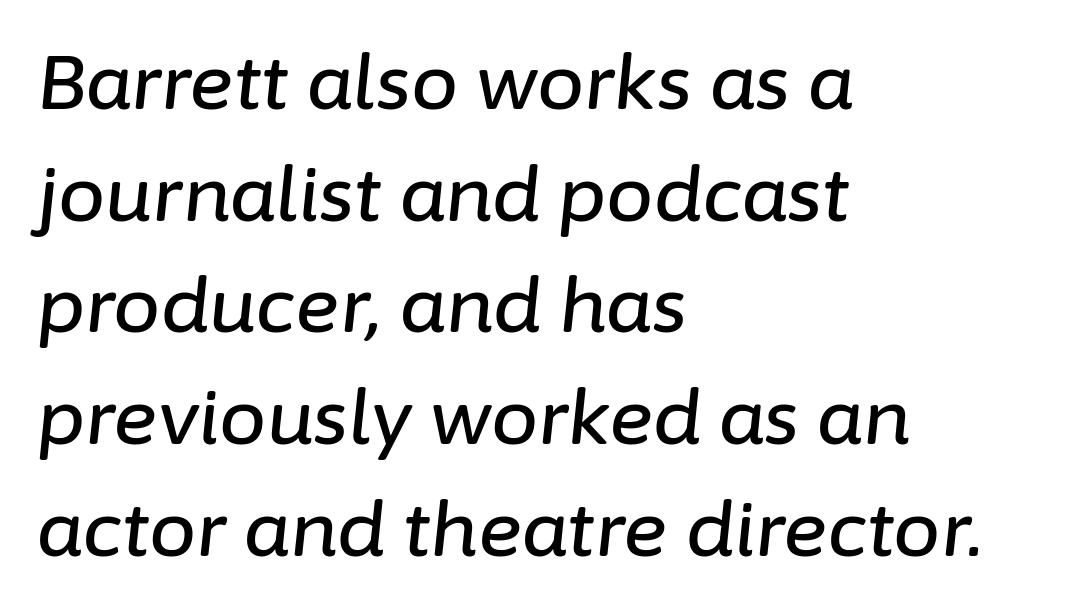
{"italic": "yes", "lean": "right", "slant_degrees": 6, "width": "normal", "stroke_contrast": "low", "x_height": "medium", "monospaced": "no", "underline": "no", "align": "left", "line_spacing": "normal", "line_spacing_ratio": 1.49, "letter_spacing": "normal", "letter_spacing_em": 0.0, "glyph_px": 75}
